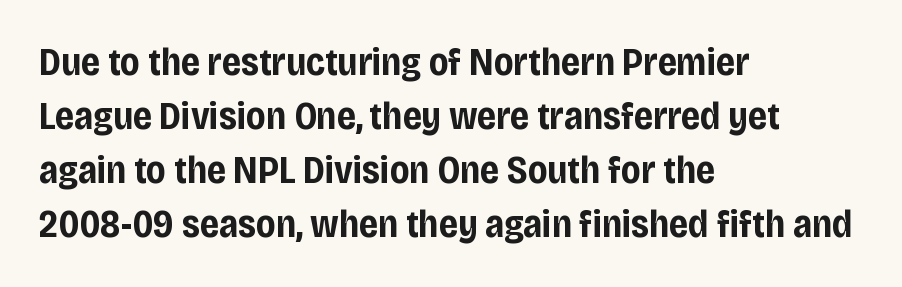
The image shows 38 px bold, condensed sans-serif type, upright; set left-aligned, normal line spacing (1.42x), normal letter spacing, not underlined; low stroke contrast and a large x-height.
